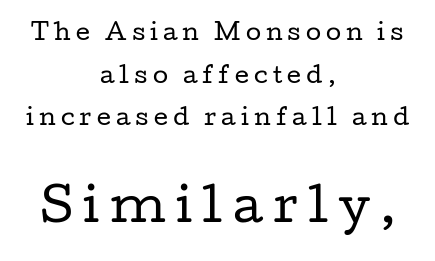
Q: Is the text bold? A: No.
Q: Is the text italic (slanted)? A: No, it is upright.
Q: Is the typeface a serif or a sans-serif typeface? A: Serif.
Q: Is the text underlined? A: No.
Q: How is the paragraph aligned? A: Centered.
Q: Is the spacing between letters normal or unusually wide? A: Unusually wide.
Q: Is the spacing between lines tight, normal or loose? A: Loose.
Q: Which block of text is set in a larger size, the first (top) or the second (bottom)? A: The second (bottom) one.
Q: Width (condensed, normal, or wide)? A: Wide.
Q: Stroke contrast? A: Low.
Q: x-height? A: Medium.
Q: Monospaced? A: No.
